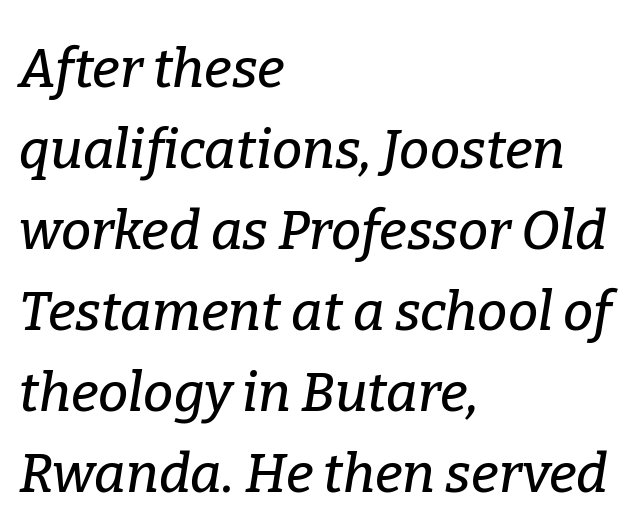
The image shows 54 px serif type, italic (leaning right); set left-aligned, normal line spacing (1.5x), normal letter spacing, not underlined; low stroke contrast and a medium x-height.
